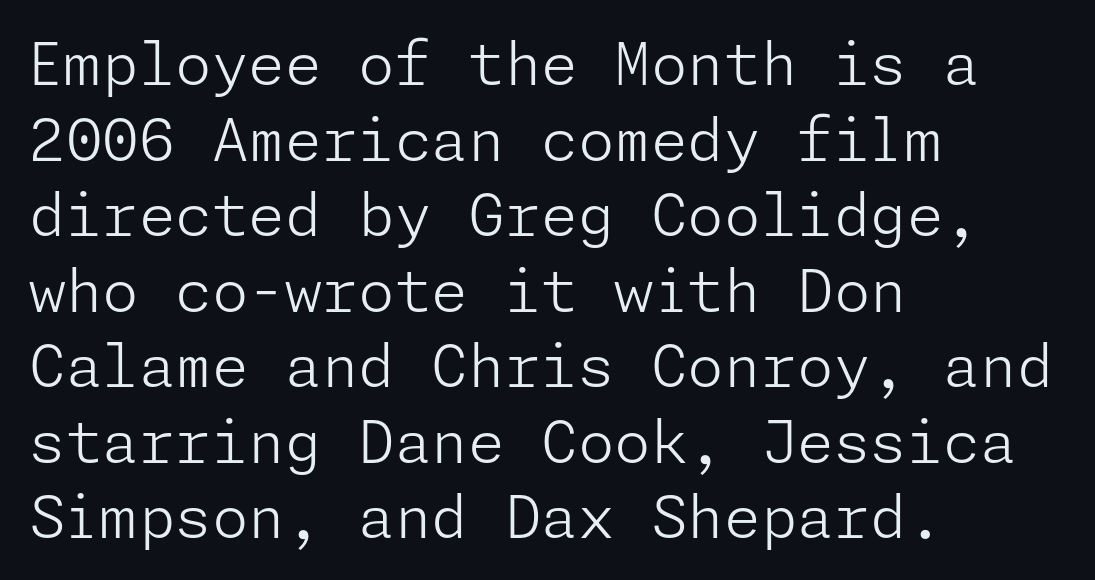
The image shows 59 px light sans-serif type, upright; set left-aligned, normal line spacing (1.28x), normal letter spacing, not underlined; low stroke contrast and a medium x-height.
